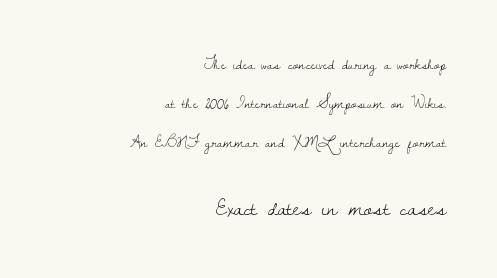
The image shows 24 px text type; set right-aligned, loose line spacing (2.45x), normal letter spacing, not underlined; the second (bottom) block is 1.5x larger.
